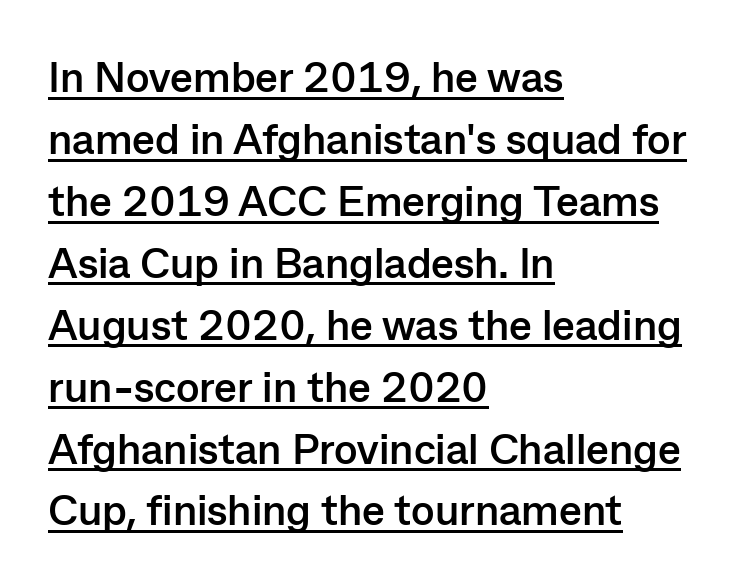
The image shows 43 px semibold sans-serif type, upright; set left-aligned, normal line spacing (1.44x), normal letter spacing, underlined; low stroke contrast and a medium x-height.
